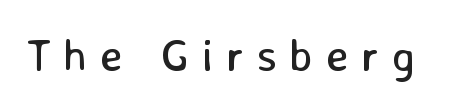
These glyphs show unthickened strokes, regular width or finer. Type style note: lacks serifs. The letters stand upright; this is a roman face. Short note: letters widely spaced. Lines of text with bare space underneath.
